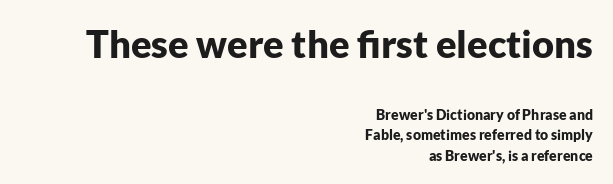
Q: Is the text bold? A: Yes.
Q: Is the text italic (slanted)? A: No, it is upright.
Q: Is the typeface a serif or a sans-serif typeface? A: Sans-serif.
Q: Is the text underlined? A: No.
Q: How is the paragraph aligned? A: Right-aligned.
Q: Is the spacing between letters normal or unusually wide? A: Normal.
Q: Is the spacing between lines tight, normal or loose? A: Normal.
Q: Which block of text is set in a larger size, the first (top) or the second (bottom)? A: The first (top) one.
Q: Width (condensed, normal, or wide)? A: Normal.
Q: Stroke contrast? A: Low.
Q: x-height? A: Medium.
Q: Monospaced? A: No.
